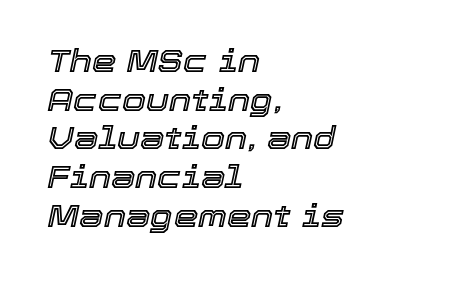
Posture: slanted. Each letter keeps its own natural width here, so spacing adapts to shape. Honestly, there is no underline to notice here at all. If you measured baseline to baseline, you'd find a middling distance. Standard letterfit; no display-style spreading of the glyphs.
